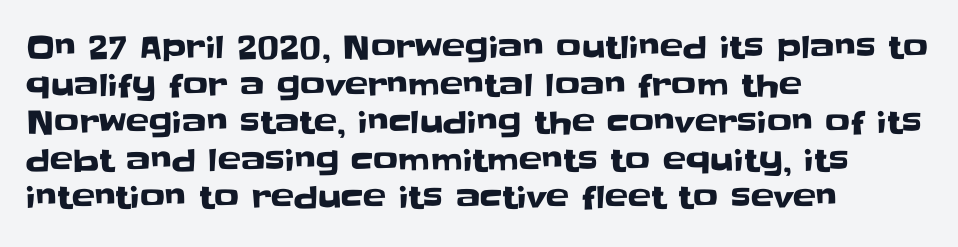
Classification — sans serif. What stands out about the letter spacing? Nothing — it is the standard amount. Ordinary non-slanted type is in use. Proportional: the letters do not fall into vertical columns. The zone under the glyphs is completely vacant.
